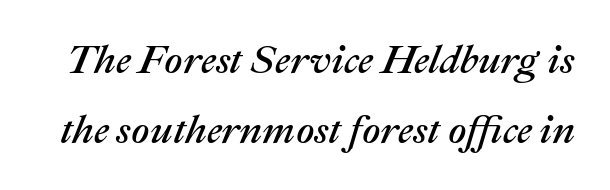
Q: Is the text italic (slanted)? A: Yes, it leans right by about 22 degrees.
Q: Is the text underlined? A: No.
Q: Is the spacing between letters normal or unusually wide? A: Normal.
Q: Width (condensed, normal, or wide)? A: Normal.
Q: Stroke contrast? A: Medium.
Q: x-height? A: Medium.
Q: Monospaced? A: No.
